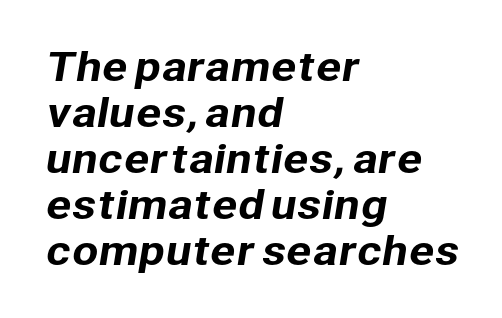
Q: Is the typeface a serif or a sans-serif typeface? A: Sans-serif.
Q: Is the text underlined? A: No.
Q: How is the paragraph aligned? A: Left-aligned.
Q: Is the spacing between letters normal or unusually wide? A: Normal.
Q: Width (condensed, normal, or wide)? A: Normal.
Q: Stroke contrast? A: Low.
Q: x-height? A: Medium.
Q: Monospaced? A: No.
